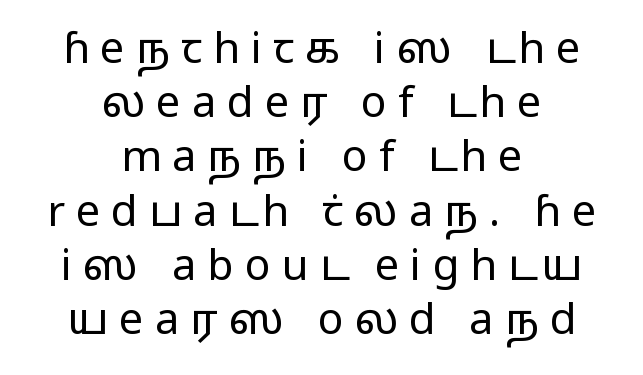
The font family rendered here belongs to the sans-serif group. Heaviness? Minimal to ordinary, like unemphasized prose. When letters stand straight like this, we call the style roman or upright. The passage shown stacks its lines at a standard gap. Plain, unruled lines of type.
